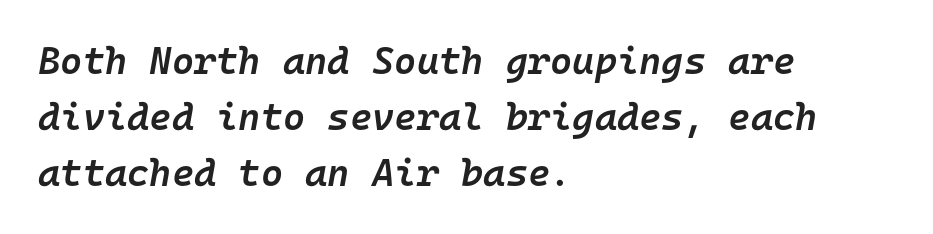
{"italic": "yes", "lean": "right", "slant_degrees": 10, "bold": "semi", "weight": "semibold", "width": "normal", "stroke_contrast": "low", "x_height": "medium", "monospaced": "yes", "underline": "no", "align": "left", "line_spacing": "normal", "line_spacing_ratio": 1.48, "letter_spacing": "normal", "letter_spacing_em": 0.0, "glyph_px": 38}
